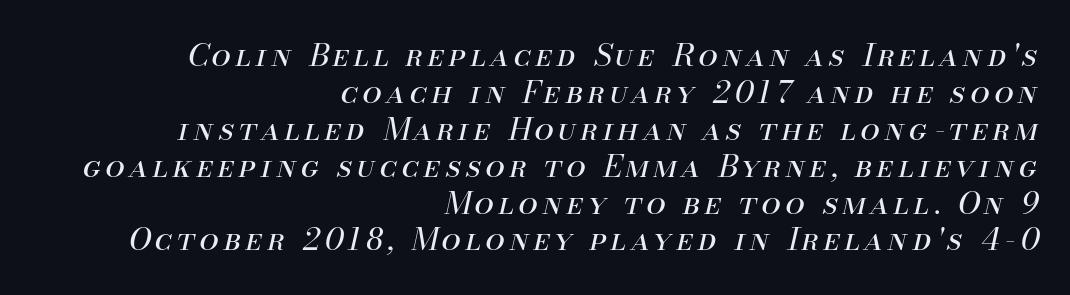
{"italic": "yes", "lean": "right", "slant_degrees": 13, "bold": "no", "weight": "regular", "width": "normal", "stroke_contrast": "medium", "x_height": "small", "monospaced": "no", "underline": "no", "align": "right", "line_spacing_ratio": 1.19, "glyph_px": 31}
